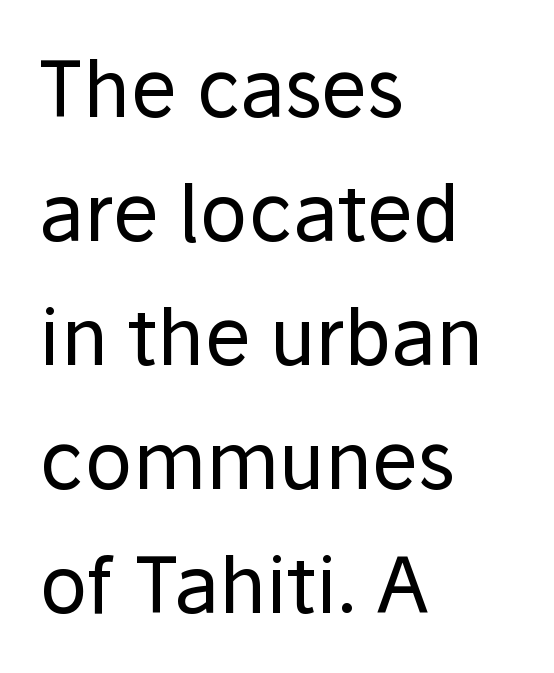
{"serif": "no", "italic": "no", "bold": "no", "weight": "regular", "width": "normal", "stroke_contrast": "low", "x_height": "medium", "monospaced": "no", "underline": "no", "align": "left", "line_spacing": "normal", "line_spacing_ratio": 1.59, "letter_spacing": "normal", "letter_spacing_em": 0.0, "glyph_px": 78}
